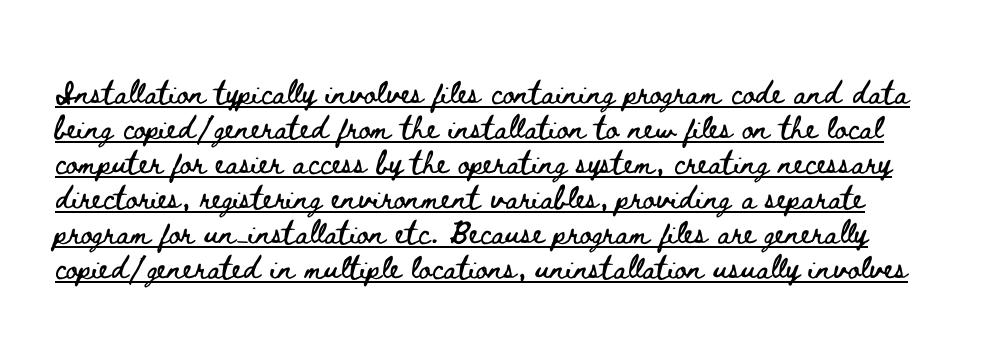
Standard letterfit; no display-style spreading of the glyphs. Here the designer chose a conventional face with non-uniform glyph widths. Quick note: underline on.
